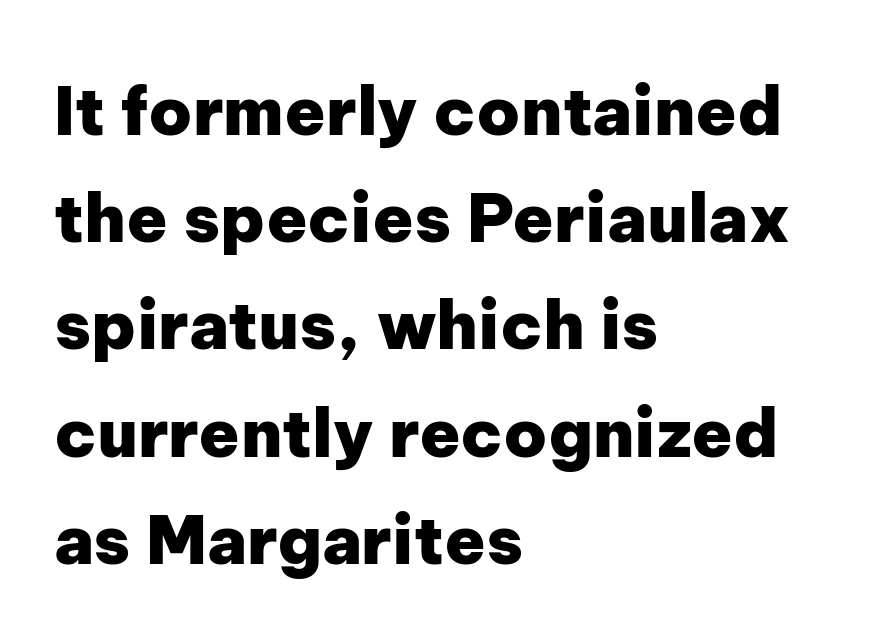
Unlike a traditional serif, this face leaves its strokes unadorned. Spacing between characters is what you'd get straight out of the box. Is there any slant? The stems are plumb. Normally led — the rows are evenly, conventionally spaced. Heft: maximum for text — a bold.
